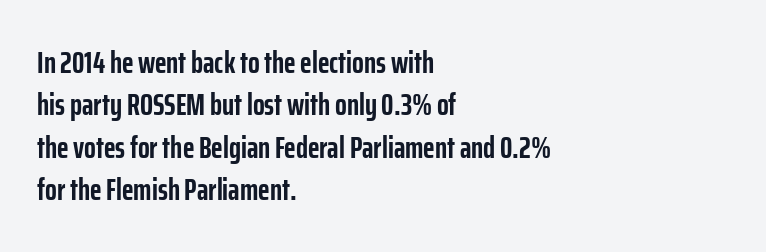
Q: Is the text bold? A: Yes.
Q: Is the text italic (slanted)? A: No, it is upright.
Q: Is the typeface a serif or a sans-serif typeface? A: Sans-serif.
Q: Is the text underlined? A: No.
Q: How is the paragraph aligned? A: Left-aligned.
Q: Is the spacing between letters normal or unusually wide? A: Normal.
Q: Is the spacing between lines tight, normal or loose? A: Normal.
Q: Width (condensed, normal, or wide)? A: Condensed.
Q: Stroke contrast? A: Low.
Q: x-height? A: Medium.
Q: Monospaced? A: No.
